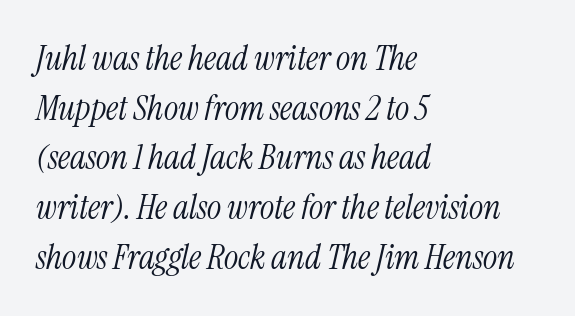
The image shows 34 px light, condensed serif type, italic (leaning right); set left-aligned, normal line spacing (1.46x), normal letter spacing, not underlined; medium stroke contrast and a medium x-height.
